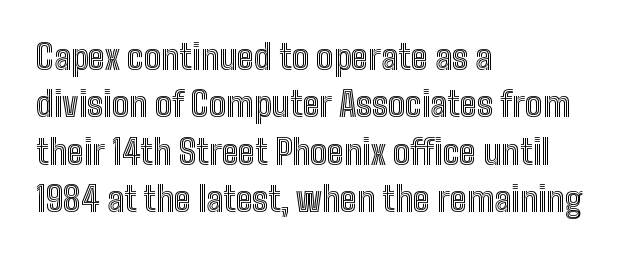
Q: Is the text italic (slanted)? A: No, it is upright.
Q: Is the text underlined? A: No.
Q: How is the paragraph aligned? A: Left-aligned.
Q: Is the spacing between letters normal or unusually wide? A: Normal.
Q: Is the spacing between lines tight, normal or loose? A: Normal.
Q: Width (condensed, normal, or wide)? A: Condensed.
Q: x-height? A: Medium.
Q: Monospaced? A: No.
